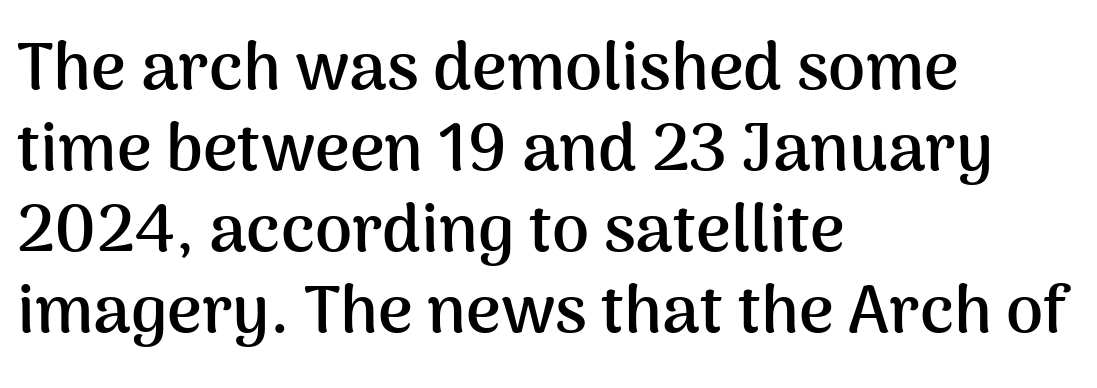
{"serif": "no", "italic": "no", "bold": "yes", "weight": "semibold", "width": "normal", "stroke_contrast": "medium", "x_height": "medium", "monospaced": "no", "underline": "no", "align": "left", "line_spacing_ratio": 1.21, "letter_spacing": "normal", "letter_spacing_em": 0.0, "glyph_px": 67}
